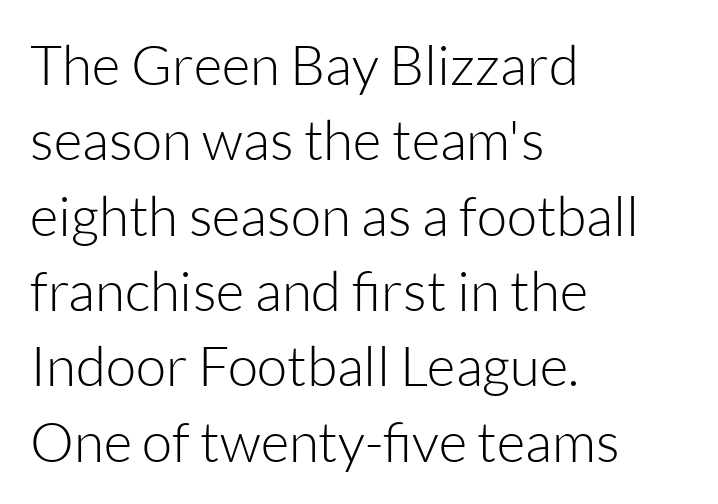
Anything drawn beneath the words? Only blank space. Posture: vertical. Stem width sits at or under what a default text font uses. Leading: standard. Compared with a centered layout, this one pins lines to the left instead.
